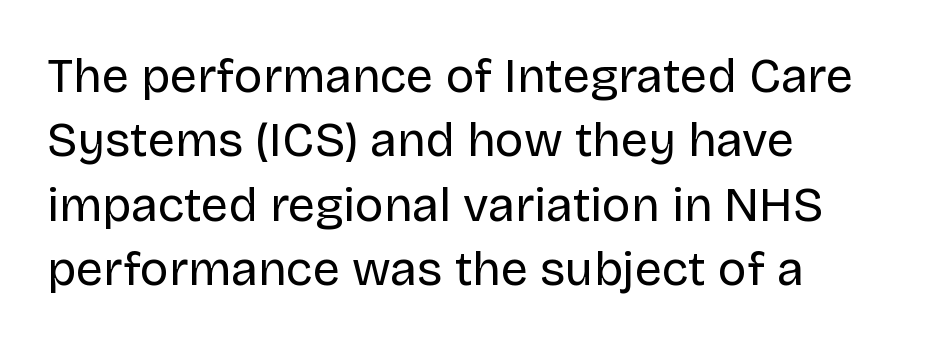
Q: Is the text bold? A: No.
Q: Is the text italic (slanted)? A: No, it is upright.
Q: Is the typeface a serif or a sans-serif typeface? A: Sans-serif.
Q: Is the text underlined? A: No.
Q: How is the paragraph aligned? A: Left-aligned.
Q: Is the spacing between letters normal or unusually wide? A: Normal.
Q: Is the spacing between lines tight, normal or loose? A: Normal.
Q: Width (condensed, normal, or wide)? A: Normal.
Q: Stroke contrast? A: Low.
Q: x-height? A: Large.
Q: Monospaced? A: No.
